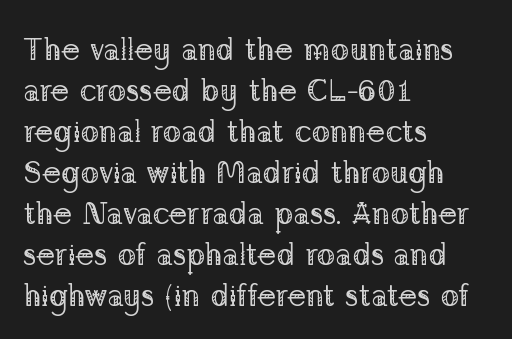
The image shows 31 px regular-weight serif type, upright; set left-aligned, normal line spacing (1.32x), normal letter spacing, not underlined; low stroke contrast and a medium x-height.
